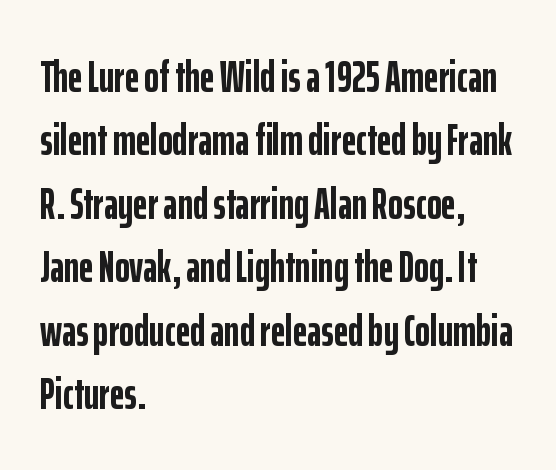
The image shows 45 px semibold, condensed sans-serif type, upright; set left-aligned, normal line spacing (1.41x), normal letter spacing, not underlined; low stroke contrast and a medium x-height.
